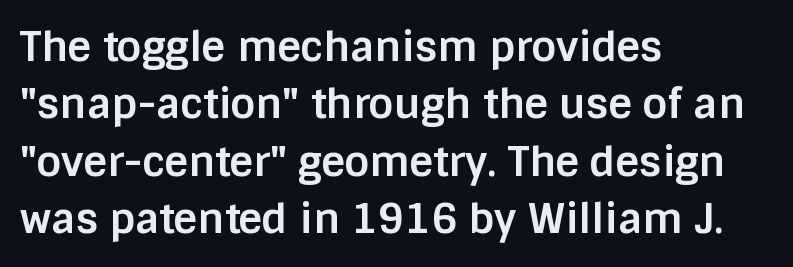
Q: Is the text bold? A: Yes.
Q: Is the text italic (slanted)? A: No, it is upright.
Q: Is the typeface a serif or a sans-serif typeface? A: Sans-serif.
Q: Is the text underlined? A: No.
Q: How is the paragraph aligned? A: Left-aligned.
Q: Is the spacing between letters normal or unusually wide? A: Normal.
Q: Is the spacing between lines tight, normal or loose? A: Normal.
Q: Width (condensed, normal, or wide)? A: Normal.
Q: Stroke contrast? A: Low.
Q: x-height? A: Large.
Q: Monospaced? A: No.
